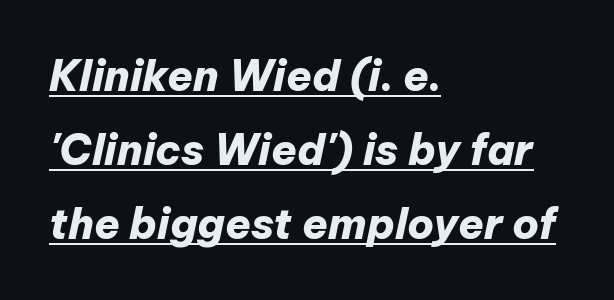
Q: Is the text bold? A: Yes.
Q: Is the text italic (slanted)? A: Yes, it leans right by about 12 degrees.
Q: Is the text underlined? A: Yes.
Q: How is the paragraph aligned? A: Left-aligned.
Q: Is the spacing between letters normal or unusually wide? A: Normal.
Q: Width (condensed, normal, or wide)? A: Normal.
Q: Stroke contrast? A: Low.
Q: x-height? A: Medium.
Q: Monospaced? A: No.
